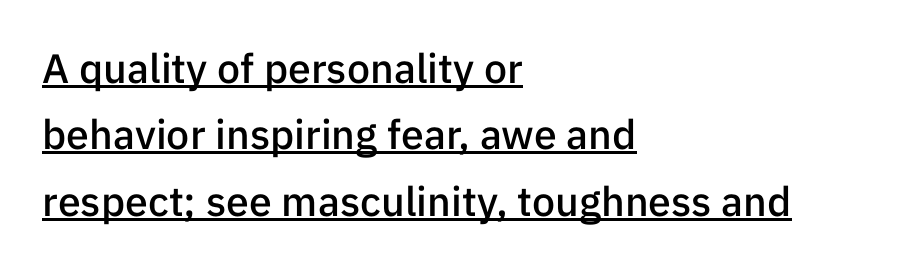
Q: Is the text bold? A: Semi-bold.
Q: Is the text italic (slanted)? A: No, it is upright.
Q: Is the typeface a serif or a sans-serif typeface? A: Sans-serif.
Q: Is the text underlined? A: Yes.
Q: How is the paragraph aligned? A: Left-aligned.
Q: Is the spacing between letters normal or unusually wide? A: Normal.
Q: Is the spacing between lines tight, normal or loose? A: Normal.
Q: Width (condensed, normal, or wide)? A: Normal.
Q: Stroke contrast? A: Low.
Q: x-height? A: Medium.
Q: Monospaced? A: No.
